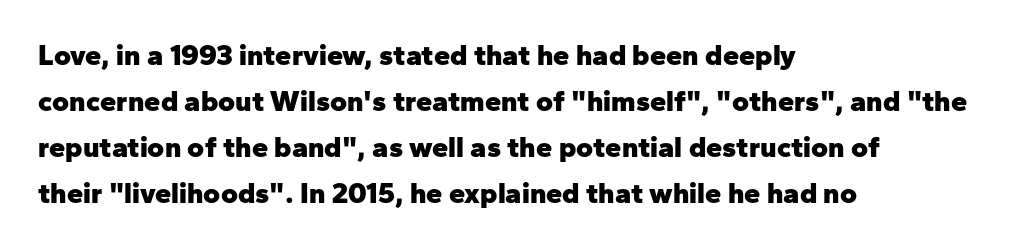
The image shows 29 px heavy sans-serif type, upright; set left-aligned, normal line spacing (1.59x), normal letter spacing, not underlined; low stroke contrast and a medium x-height.
